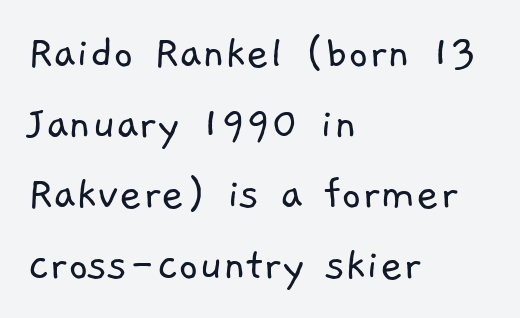
Q: Is the text bold? A: No.
Q: Is the typeface a serif or a sans-serif typeface? A: Sans-serif.
Q: Is the text underlined? A: No.
Q: How is the paragraph aligned? A: Left-aligned.
Q: Is the spacing between letters normal or unusually wide? A: Normal.
Q: Is the spacing between lines tight, normal or loose? A: Normal.
Q: Width (condensed, normal, or wide)? A: Normal.
Q: Stroke contrast? A: Low.
Q: x-height? A: Medium.
Q: Monospaced? A: No.
